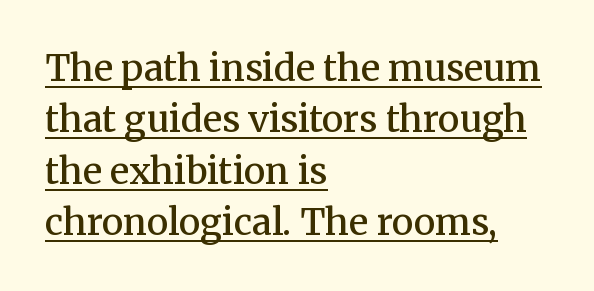
The image shows 36 px semibold serif type, upright; set left-aligned, normal line spacing (1.43x), normal letter spacing, underlined; medium stroke contrast and a medium x-height.
